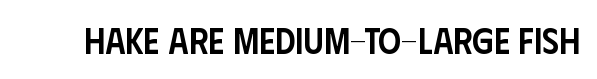
{"serif": "no", "italic": "no", "bold": "semi", "weight": "semibold", "width": "condensed", "stroke_contrast": "low", "x_height": "large", "monospaced": "no", "underline": "no", "letter_spacing": "normal", "letter_spacing_em": 0.0, "glyph_px": 36}
